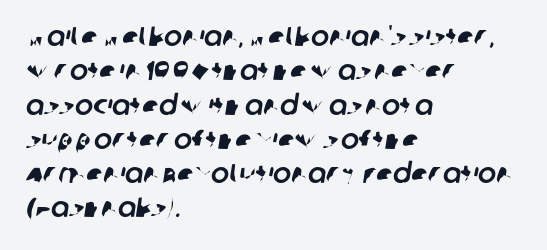
{"underline": "no", "align": "left", "line_spacing": "normal", "line_spacing_ratio": 1.27, "letter_spacing": "normal", "letter_spacing_em": 0.0, "glyph_px": 27}
